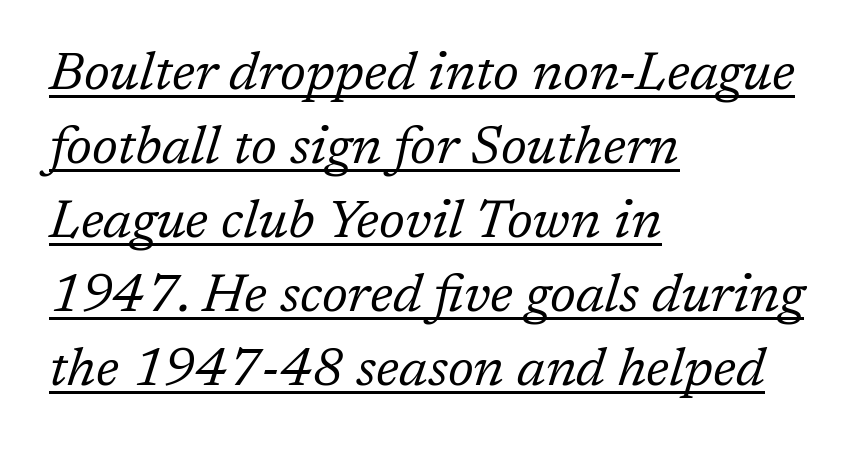
Q: Is the text bold? A: No.
Q: Is the text italic (slanted)? A: Yes, it leans right by about 17 degrees.
Q: Is the typeface a serif or a sans-serif typeface? A: Serif.
Q: Is the text underlined? A: Yes.
Q: How is the paragraph aligned? A: Left-aligned.
Q: Is the spacing between letters normal or unusually wide? A: Normal.
Q: Is the spacing between lines tight, normal or loose? A: Normal.
Q: Width (condensed, normal, or wide)? A: Normal.
Q: Stroke contrast? A: Low.
Q: x-height? A: Medium.
Q: Monospaced? A: No.
